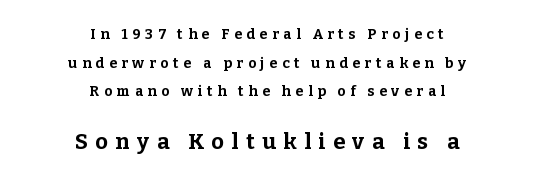
Summary of weight: heavy, a full bold. Caption: multi-line text, centered on the measure. How would I describe the line gaps? Wide and relaxed. Type without underlining. Glyph-to-glyph distance is far greater than everyday printed text.
